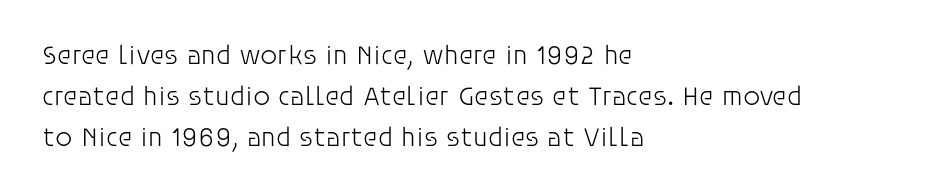
The passage shown stacks its lines at a standard gap. Plain, unruled lines of type. Summary of weight: not heavy and not bold. The rendering keeps characters at their native spacing. Notice how the stems are strictly vertical — no italics here.
